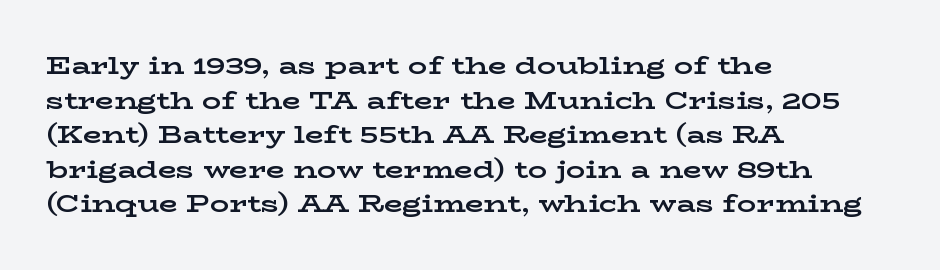
Q: Is the text bold? A: Yes.
Q: Is the text italic (slanted)? A: No, it is upright.
Q: Is the text underlined? A: No.
Q: How is the paragraph aligned? A: Left-aligned.
Q: Is the spacing between letters normal or unusually wide? A: Normal.
Q: Is the spacing between lines tight, normal or loose? A: Normal.
